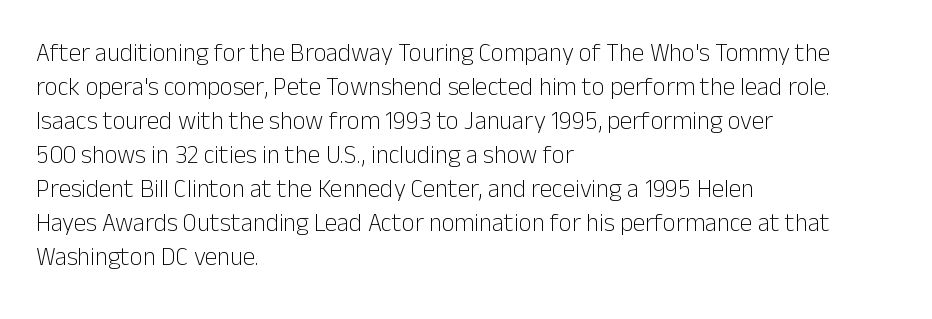
{"italic": "no", "bold": "no", "underline": "no", "align": "left", "line_spacing": "normal", "line_spacing_ratio": 1.36, "letter_spacing": "normal", "letter_spacing_em": 0.0, "glyph_px": 25}
